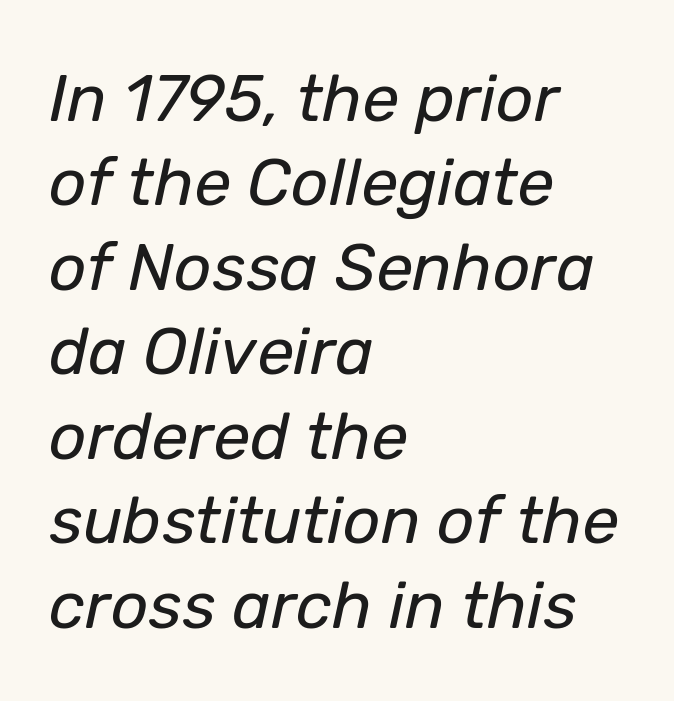
Each letter keeps its own natural width here, so spacing adapts to shape. Reading down the block, your eye returns to a fixed left position each line. Rows of type keep a routine distance in the vertical direction. Just letters on the line, the space beneath them empty.
